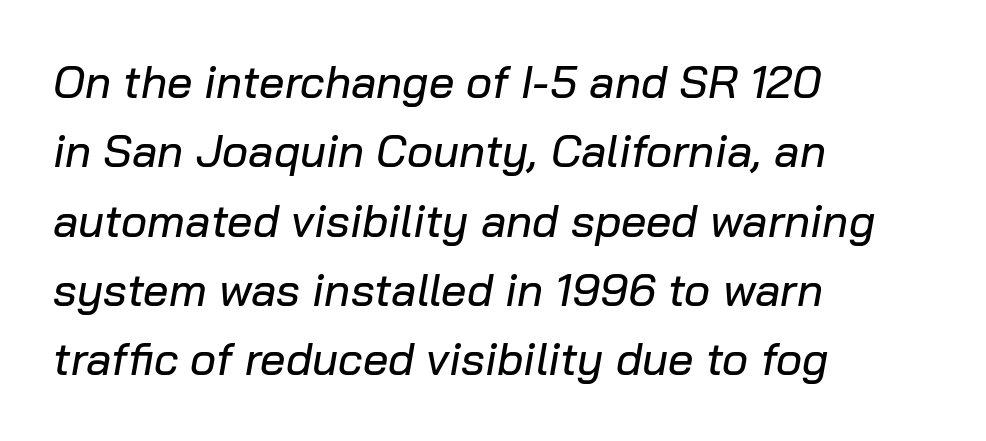
Q: Is the text italic (slanted)? A: Yes, it leans right by about 10 degrees.
Q: Is the text underlined? A: No.
Q: How is the paragraph aligned? A: Left-aligned.
Q: Is the spacing between letters normal or unusually wide? A: Normal.
Q: Is the spacing between lines tight, normal or loose? A: Normal.
Q: Width (condensed, normal, or wide)? A: Normal.
Q: Stroke contrast? A: Low.
Q: x-height? A: Medium.
Q: Monospaced? A: No.
